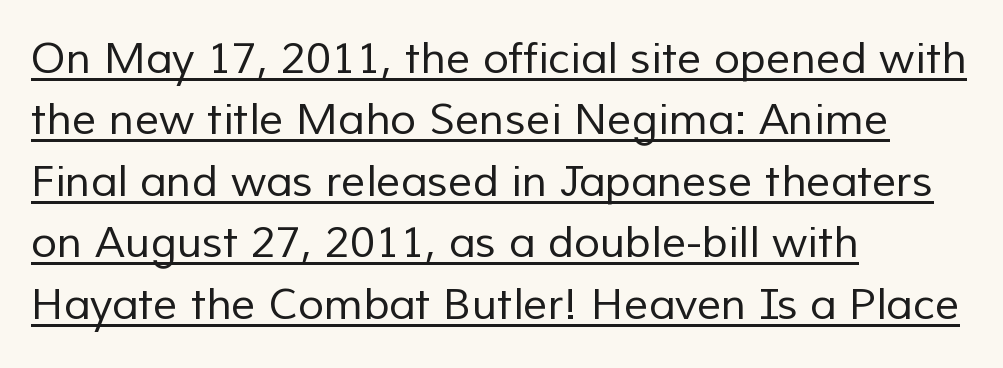
Letter spacing: default. Every word sits above its own underline. Heft: none added — not bold. Here the designer chose a conventional face with non-uniform glyph widths. The rendering anchors every line to the left-hand side. Vertical spacing — default.
